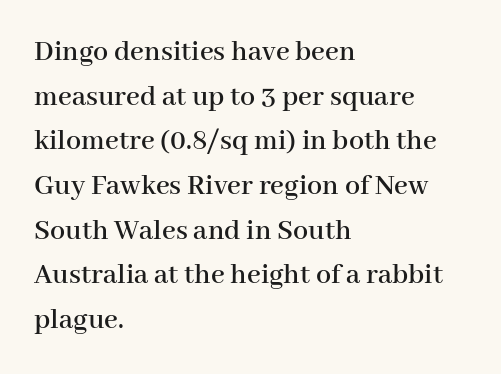
{"serif": "yes", "italic": "no", "width": "normal", "stroke_contrast": "high", "x_height": "medium", "monospaced": "no", "underline": "no", "align": "left", "line_spacing": "normal", "line_spacing_ratio": 1.49, "letter_spacing": "normal", "letter_spacing_em": 0.0, "glyph_px": 30}
